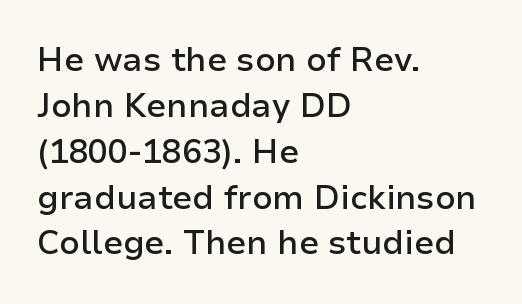
Is the letter spacing exaggerated? No — it looks like the ordinary default. Note: no serifs on the glyphs. These lines were composed using upright roman letters. Horizontal alignment here is leftward, the default for most running prose.
